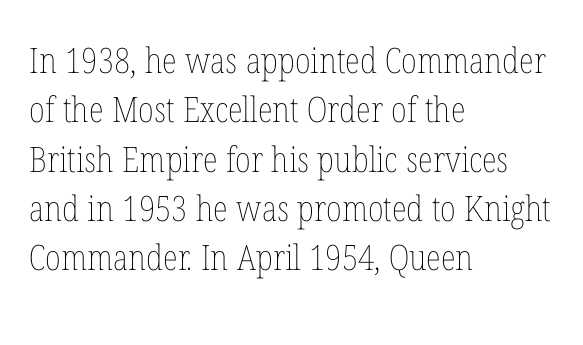
Q: Is the text bold? A: No.
Q: Is the text italic (slanted)? A: No, it is upright.
Q: Is the text underlined? A: No.
Q: How is the paragraph aligned? A: Left-aligned.
Q: Is the spacing between letters normal or unusually wide? A: Normal.
Q: Is the spacing between lines tight, normal or loose? A: Normal.
Q: Width (condensed, normal, or wide)? A: Condensed.
Q: Stroke contrast? A: Low.
Q: x-height? A: Medium.
Q: Monospaced? A: No.
